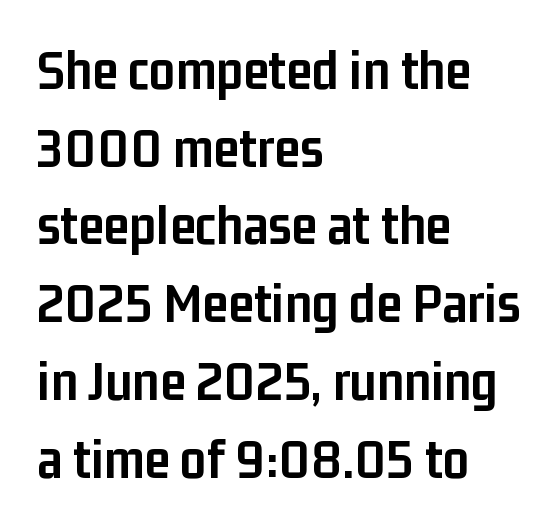
Every stem runs plumb, perpendicular to the baseline. Nothing unusual about the tracking: characters are spaced as the font intends. The passage shown is emphatically bold. The rendering shows plain stroke endings on the letterforms — a sans-serif design.
